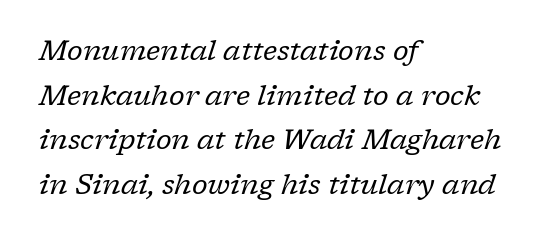
The image shows 28 px regular-weight serif type, italic (leaning right); set left-aligned, normal line spacing (1.59x), normal letter spacing, not underlined; low stroke contrast and a medium x-height.
